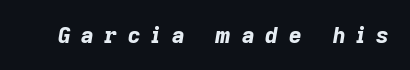
The lettering tilts uniformly, giving the passage an italic look. Inter-character spacing is expanded well beyond the font's built-in metrics. Summary of weight: heavy, a full bold. The string is rendered with underlining switched off.
